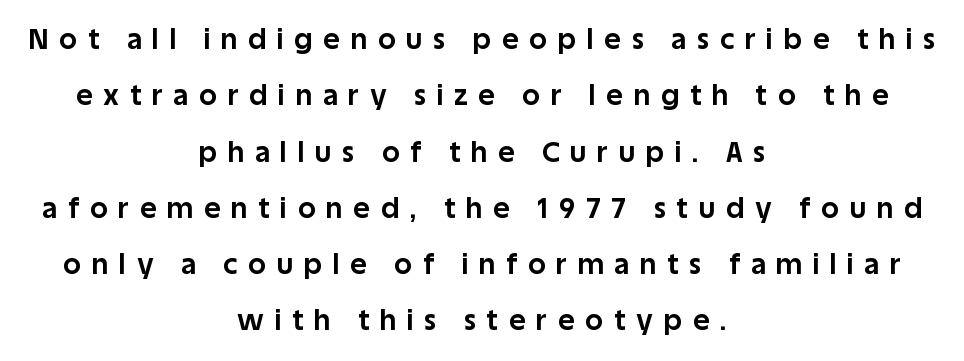
Q: Is the text bold? A: Yes.
Q: Is the text italic (slanted)? A: No, it is upright.
Q: Is the typeface a serif or a sans-serif typeface? A: Sans-serif.
Q: Is the text underlined? A: No.
Q: How is the paragraph aligned? A: Centered.
Q: Is the spacing between letters normal or unusually wide? A: Unusually wide.
Q: Is the spacing between lines tight, normal or loose? A: Loose.
Q: Width (condensed, normal, or wide)? A: Normal.
Q: Stroke contrast? A: Low.
Q: x-height? A: Large.
Q: Monospaced? A: No.
